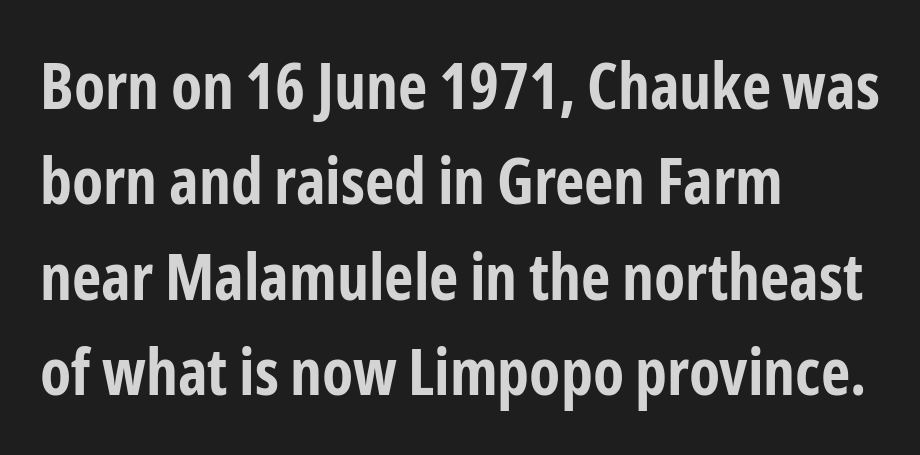
Observe the absence of serifs on each vertical stroke in this sample. Horizontal bands of white between lines are of average thickness. Notice how thick the strokes are: this is what a full bold looks like. Varying glyph widths throughout — classic text-font behaviour. Unlike italic type, these characters show no tilt at all. Reading down the block, your eye returns to a fixed left position each line.
